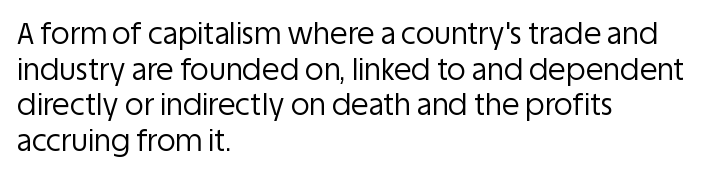
The image shows 29 px regular-weight sans-serif type, upright; set left-aligned, line spacing 1.23x, normal letter spacing, not underlined; low stroke contrast and a large x-height.
